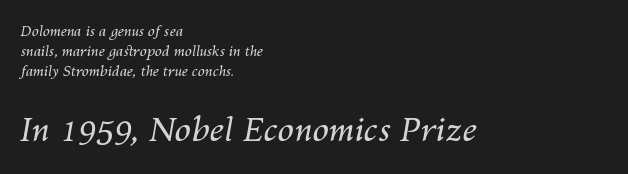
Q: Is the text bold? A: No.
Q: Is the text italic (slanted)? A: Yes, it leans right by about 10 degrees.
Q: Is the text underlined? A: No.
Q: How is the paragraph aligned? A: Left-aligned.
Q: Is the spacing between letters normal or unusually wide? A: Normal.
Q: Is the spacing between lines tight, normal or loose? A: Normal.
Q: Which block of text is set in a larger size, the first (top) or the second (bottom)? A: The second (bottom) one.
Q: Width (condensed, normal, or wide)? A: Normal.
Q: Stroke contrast? A: Medium.
Q: x-height? A: Medium.
Q: Monospaced? A: No.
